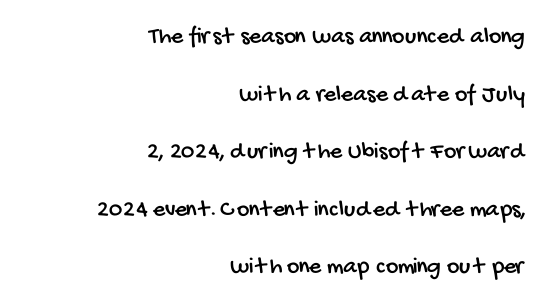
Q: Is the text underlined? A: No.
Q: How is the paragraph aligned? A: Right-aligned.
Q: Is the spacing between letters normal or unusually wide? A: Normal.
Q: Is the spacing between lines tight, normal or loose? A: Loose.
